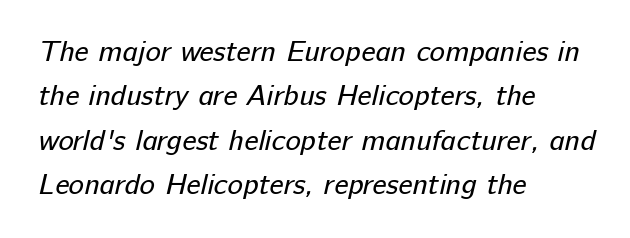
The image shows 29 px regular-weight sans-serif type; set left-aligned, normal line spacing (1.53x), normal letter spacing, not underlined; low stroke contrast and a medium x-height.
